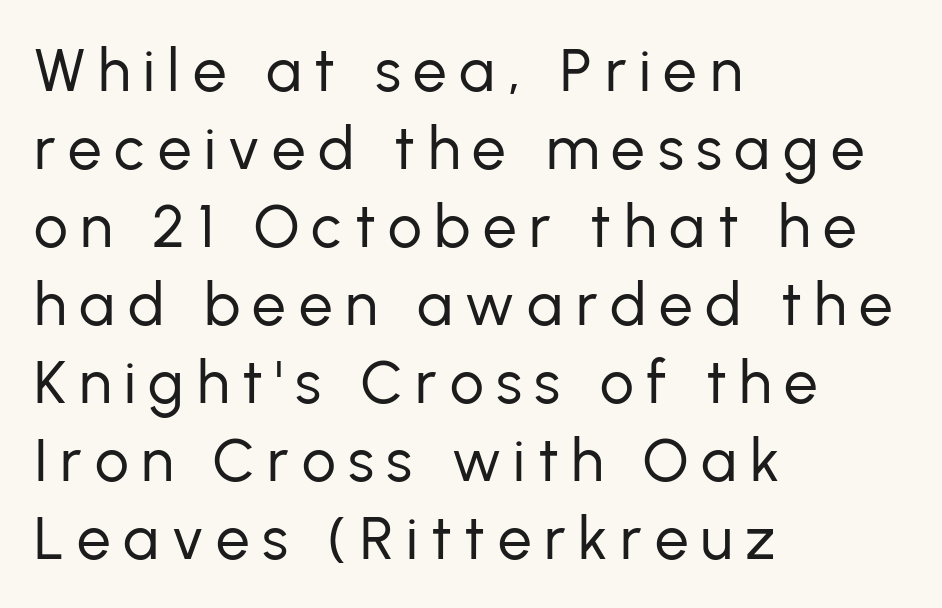
Does extra space separate the letters? Yes, quite a lot of it. Casual observation: everything's shoved over to the left. The string is rendered with underlining switched off. Look at the bottom of the vertical strokes: they stop flat, with no serifs.
